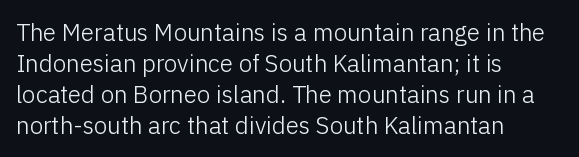
{"italic": "no", "bold": "no", "underline": "no", "align": "left", "line_spacing": "normal", "line_spacing_ratio": 1.29, "letter_spacing": "normal", "letter_spacing_em": 0.0, "glyph_px": 24}
